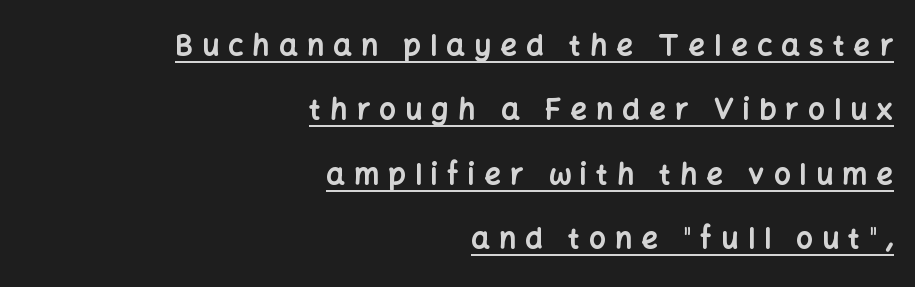
{"serif": "no", "italic": "no", "bold": "yes", "weight": "bold", "width": "normal", "stroke_contrast": "low", "x_height": "medium", "monospaced": "no", "underline": "yes", "align": "right", "line_spacing": "loose", "line_spacing_ratio": 2.22, "letter_spacing": "wide", "letter_spacing_em": 0.32, "glyph_px": 29}
